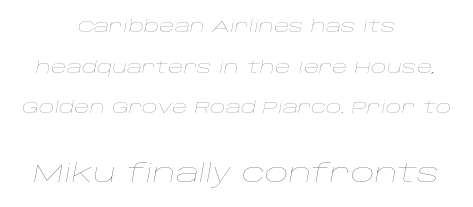
{"italic": "yes", "lean": "right", "slant_degrees": 10, "bold": "no", "underline": "no", "align": "center", "line_spacing": "loose", "line_spacing_ratio": 2.39, "letter_spacing": "normal", "letter_spacing_em": 0.0, "larger_block": "second", "size_ratio": 1.53, "glyph_px": 26}
